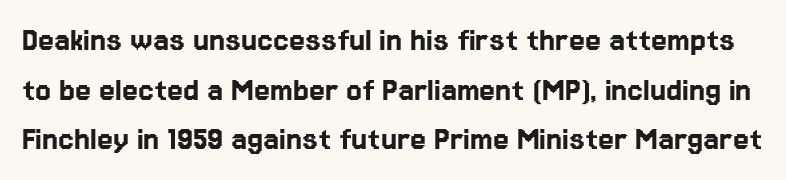
Q: Is the text italic (slanted)? A: No, it is upright.
Q: Is the typeface a serif or a sans-serif typeface? A: Sans-serif.
Q: Is the text underlined? A: No.
Q: Is the spacing between letters normal or unusually wide? A: Normal.
Q: Is the spacing between lines tight, normal or loose? A: Normal.
Q: Width (condensed, normal, or wide)? A: Normal.
Q: Stroke contrast? A: Low.
Q: x-height? A: Medium.
Q: Monospaced? A: No.
